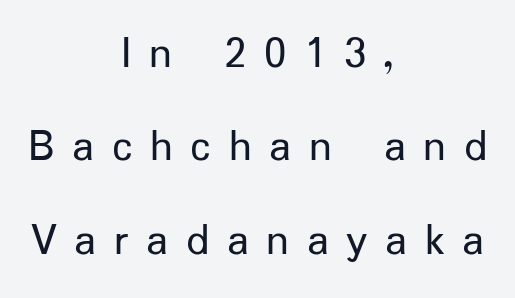
Q: Is the text bold? A: No.
Q: Is the text italic (slanted)? A: No, it is upright.
Q: Is the typeface a serif or a sans-serif typeface? A: Sans-serif.
Q: Is the text underlined? A: No.
Q: How is the paragraph aligned? A: Centered.
Q: Is the spacing between letters normal or unusually wide? A: Unusually wide.
Q: Is the spacing between lines tight, normal or loose? A: Loose.
Q: Width (condensed, normal, or wide)? A: Normal.
Q: Stroke contrast? A: Low.
Q: x-height? A: Medium.
Q: Monospaced? A: No.
